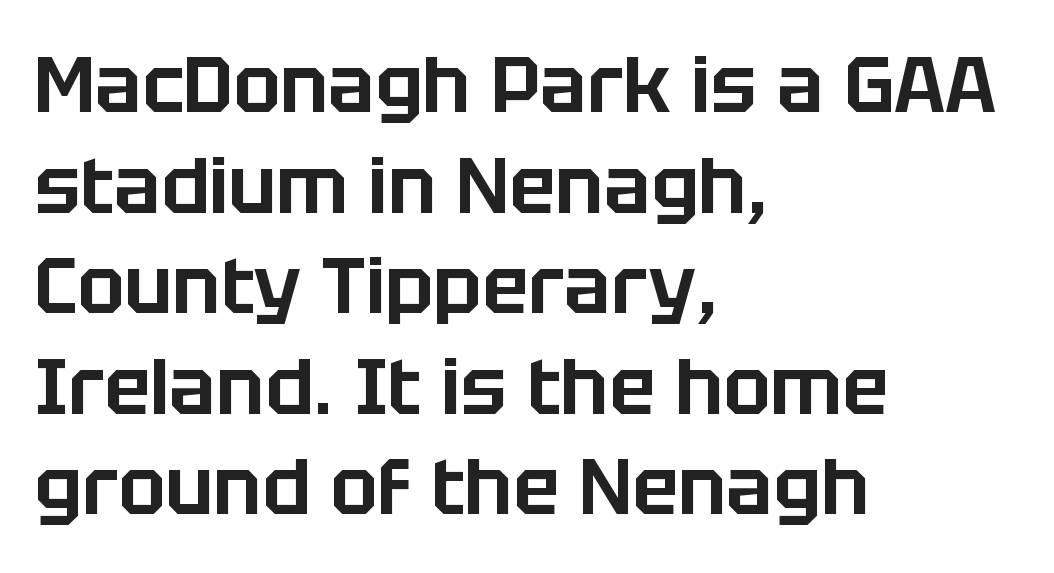
Q: Is the text italic (slanted)? A: No, it is upright.
Q: Is the typeface a serif or a sans-serif typeface? A: Sans-serif.
Q: Is the text underlined? A: No.
Q: How is the paragraph aligned? A: Left-aligned.
Q: Is the spacing between letters normal or unusually wide? A: Normal.
Q: Is the spacing between lines tight, normal or loose? A: Normal.
Q: Width (condensed, normal, or wide)? A: Normal.
Q: Stroke contrast? A: Low.
Q: x-height? A: Large.
Q: Monospaced? A: No.
